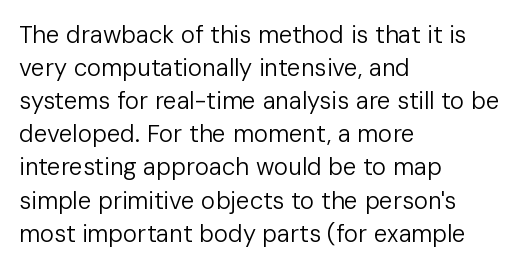
Q: Is the text bold? A: No.
Q: Is the text italic (slanted)? A: No, it is upright.
Q: Is the text underlined? A: No.
Q: How is the paragraph aligned? A: Left-aligned.
Q: Is the spacing between letters normal or unusually wide? A: Normal.
Q: Is the spacing between lines tight, normal or loose? A: Normal.
